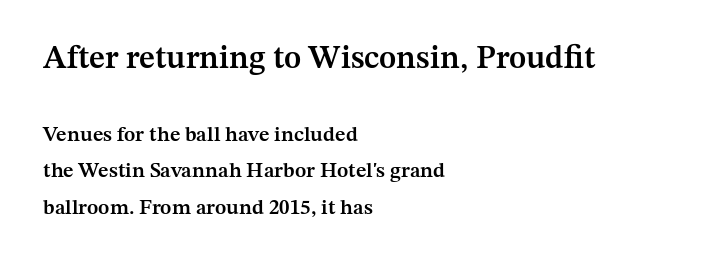
{"serif": "yes", "italic": "no", "bold": "semi", "weight": "semibold", "width": "normal", "stroke_contrast": "medium", "x_height": "medium", "monospaced": "no", "underline": "no", "align": "left", "line_spacing_ratio": 1.75, "letter_spacing": "normal", "letter_spacing_em": 0.0, "larger_block": "first", "size_ratio": 1.52, "glyph_px": 32}
